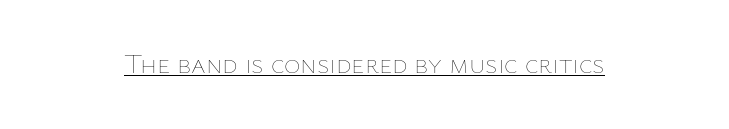
Q: Is the text bold? A: No.
Q: Is the text italic (slanted)? A: No, it is upright.
Q: Is the text underlined? A: Yes.
Q: Is the spacing between letters normal or unusually wide? A: Normal.
Q: Width (condensed, normal, or wide)? A: Normal.
Q: Stroke contrast? A: Low.
Q: x-height? A: Medium.
Q: Monospaced? A: No.
